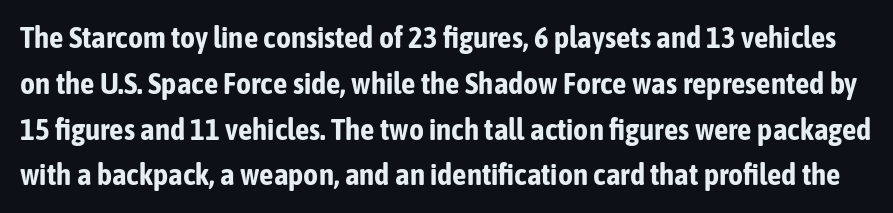
Q: Is the text bold? A: Yes.
Q: Is the text italic (slanted)? A: No, it is upright.
Q: Is the typeface a serif or a sans-serif typeface? A: Sans-serif.
Q: Is the text underlined? A: No.
Q: Is the spacing between letters normal or unusually wide? A: Normal.
Q: Is the spacing between lines tight, normal or loose? A: Normal.
Q: Width (condensed, normal, or wide)? A: Condensed.
Q: Stroke contrast? A: Low.
Q: x-height? A: Medium.
Q: Monospaced? A: No.
